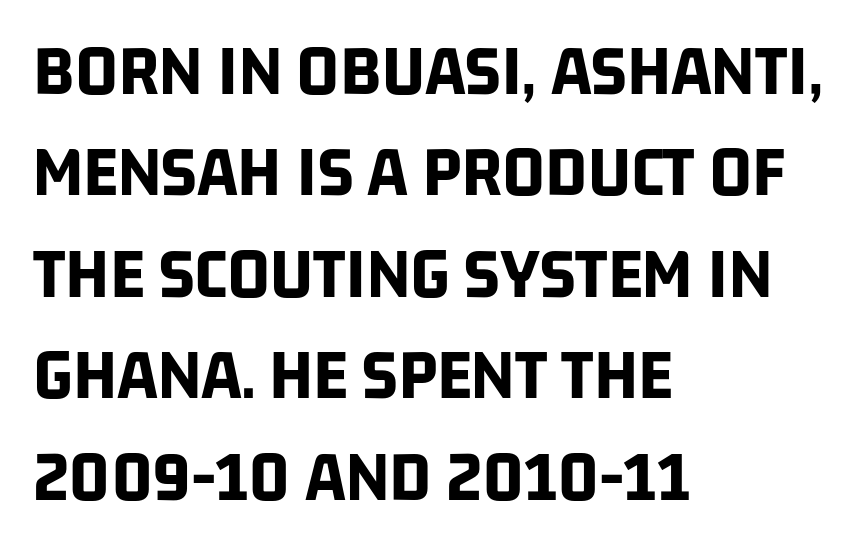
Spacing verdict: proportional, widths tailored to each character. The letters are bold, with thick, heavy strokes. Check where the strokes stop: nothing finishes them off — pure sans. The typesetter chose a ragged-right arrangement here. Horizontal bands of white between lines are of average thickness.
